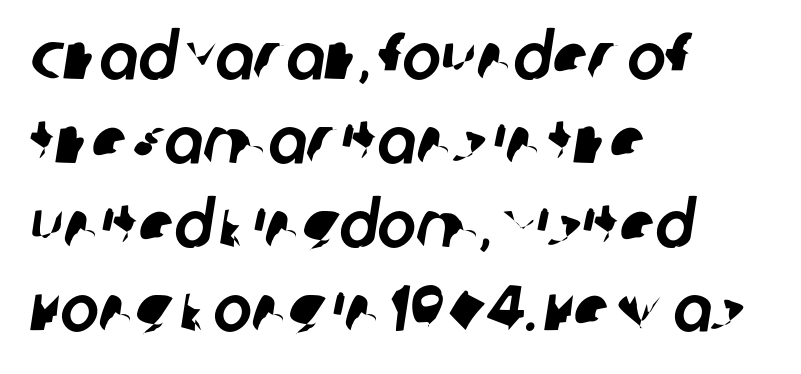
{"serif": "no", "width": "normal", "stroke_contrast": "low", "x_height": "large", "monospaced": "no", "underline": "no", "align": "left", "line_spacing": "normal", "line_spacing_ratio": 1.29, "letter_spacing": "normal", "letter_spacing_em": 0.0, "glyph_px": 65}
